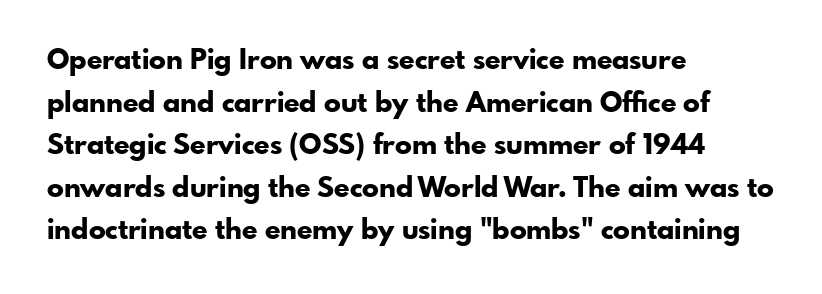
The image shows 28 px bold sans-serif type, upright; set left-aligned, normal line spacing (1.52x), normal letter spacing, not underlined; low stroke contrast and a small x-height.
